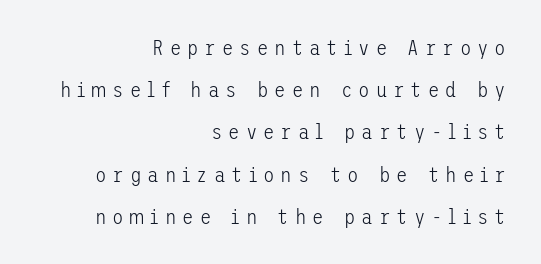
{"italic": "no", "bold": "no", "underline": "no", "align": "right", "line_spacing": "loose", "line_spacing_ratio": 2.01, "letter_spacing": "wide", "letter_spacing_em": 0.28, "glyph_px": 21}
